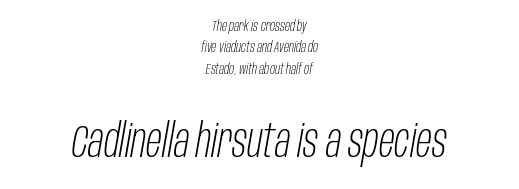
{"italic": "yes", "lean": "right", "slant_degrees": 10, "bold": "no", "weight": "light", "width": "condensed", "stroke_contrast": "low", "x_height": "large", "monospaced": "no", "underline": "no", "align": "center", "line_spacing": "normal", "line_spacing_ratio": 1.43, "letter_spacing": "normal", "letter_spacing_em": 0.0, "larger_block": "second", "size_ratio": 3.07, "glyph_px": 46}
